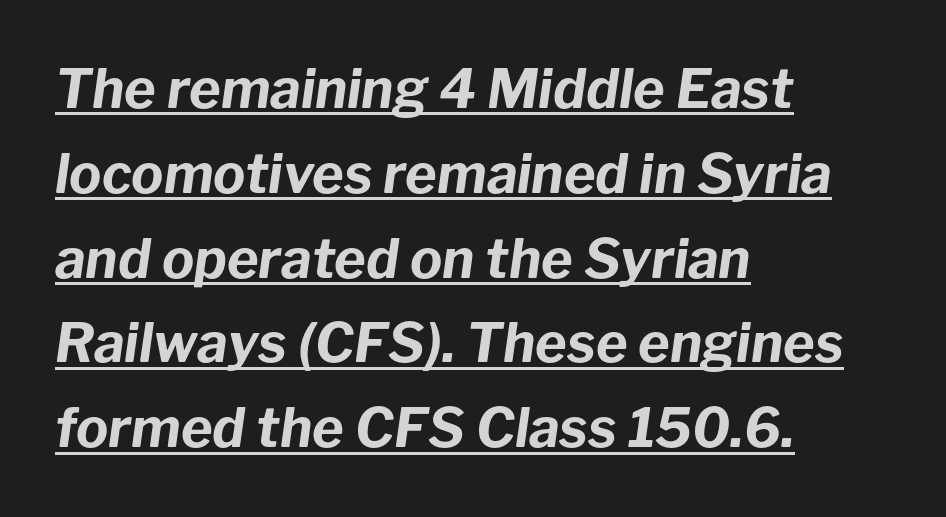
The image shows 54 px bold type, italic (leaning right); set left-aligned, normal line spacing (1.57x), normal letter spacing, underlined; low stroke contrast and a medium x-height.
